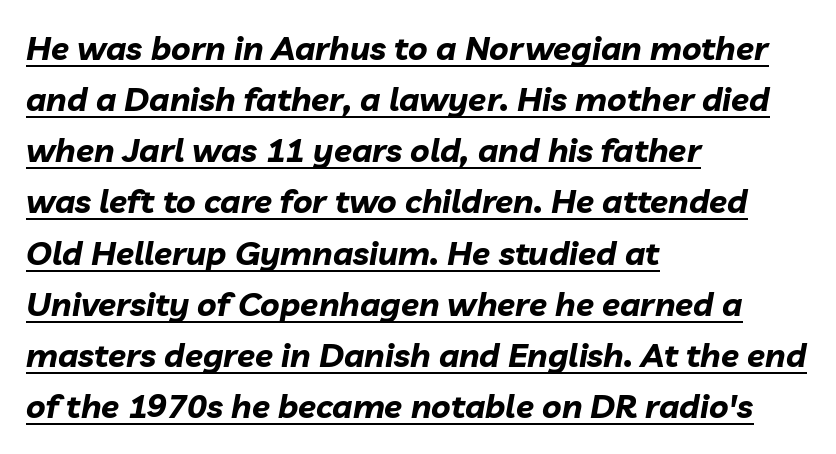
{"italic": "yes", "lean": "right", "slant_degrees": 10, "bold": "yes", "weight": "bold", "width": "normal", "stroke_contrast": "low", "x_height": "medium", "monospaced": "no", "underline": "yes", "align": "left", "line_spacing": "normal", "line_spacing_ratio": 1.55, "letter_spacing": "normal", "letter_spacing_em": 0.0, "glyph_px": 33}
